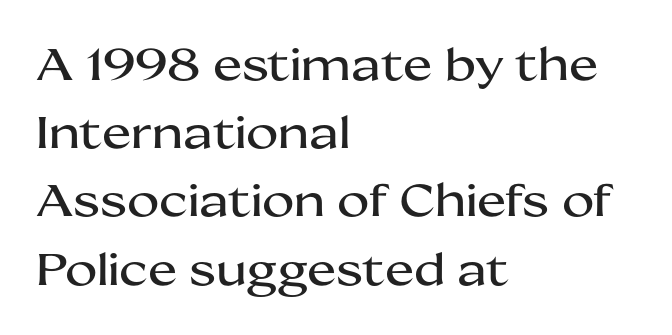
Q: Is the text italic (slanted)? A: No, it is upright.
Q: Is the text underlined? A: No.
Q: How is the paragraph aligned? A: Left-aligned.
Q: Is the spacing between letters normal or unusually wide? A: Normal.
Q: Is the spacing between lines tight, normal or loose? A: Normal.
Q: Width (condensed, normal, or wide)? A: Wide.
Q: Stroke contrast? A: Medium.
Q: x-height? A: Medium.
Q: Monospaced? A: No.
